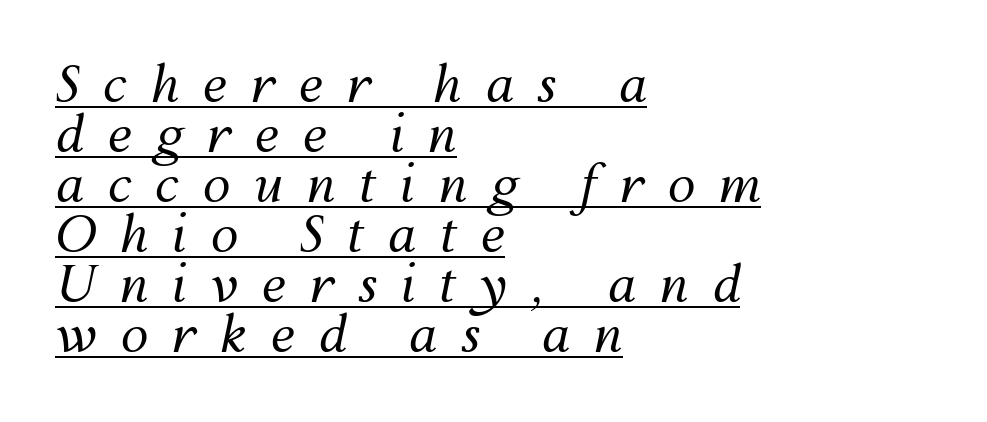
The passage is arranged the way most books set body copy — flush left. This is oblique type, the kind used for emphasis or titles. What's the leading like? Squeezed, with rows nearly overlapping. The passage shown has open, widely tracked lettering throughout.
